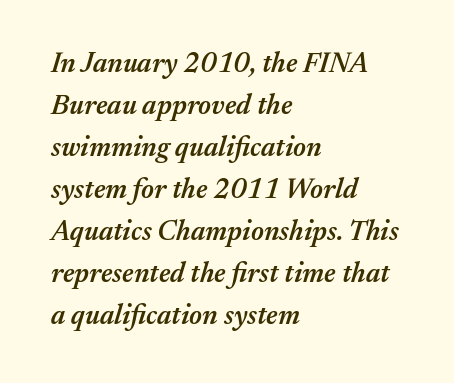
Q: Is the text bold? A: Semi-bold.
Q: Is the text italic (slanted)? A: Yes, it leans right by about 17 degrees.
Q: Is the text underlined? A: No.
Q: How is the paragraph aligned? A: Left-aligned.
Q: Is the spacing between letters normal or unusually wide? A: Normal.
Q: Is the spacing between lines tight, normal or loose? A: Normal.
Q: Width (condensed, normal, or wide)? A: Normal.
Q: Stroke contrast? A: Medium.
Q: x-height? A: Medium.
Q: Monospaced? A: No.
